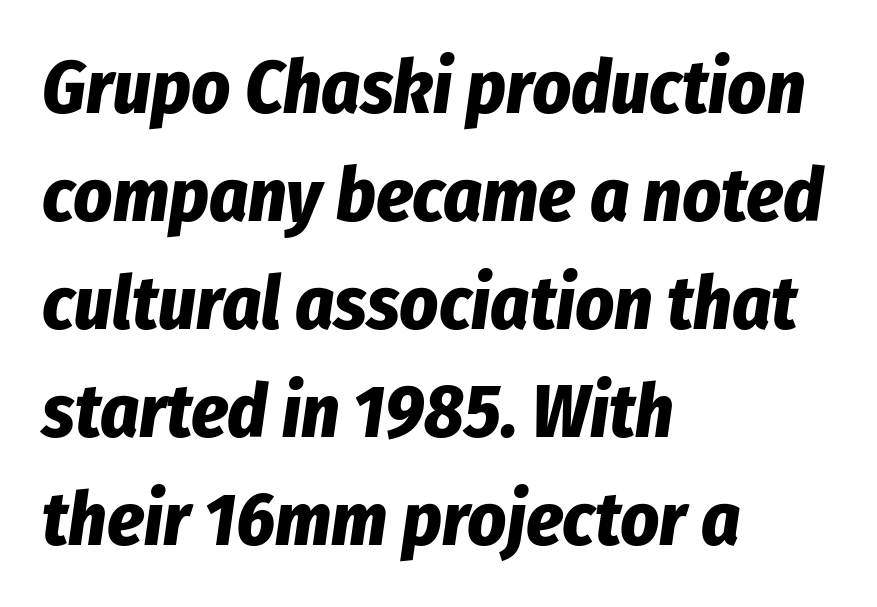
Q: Is the text bold? A: Yes.
Q: Is the text italic (slanted)? A: Yes, it leans right by about 8 degrees.
Q: Is the text underlined? A: No.
Q: How is the paragraph aligned? A: Left-aligned.
Q: Is the spacing between letters normal or unusually wide? A: Normal.
Q: Is the spacing between lines tight, normal or loose? A: Normal.
Q: Width (condensed, normal, or wide)? A: Condensed.
Q: Stroke contrast? A: Low.
Q: x-height? A: Medium.
Q: Monospaced? A: No.
